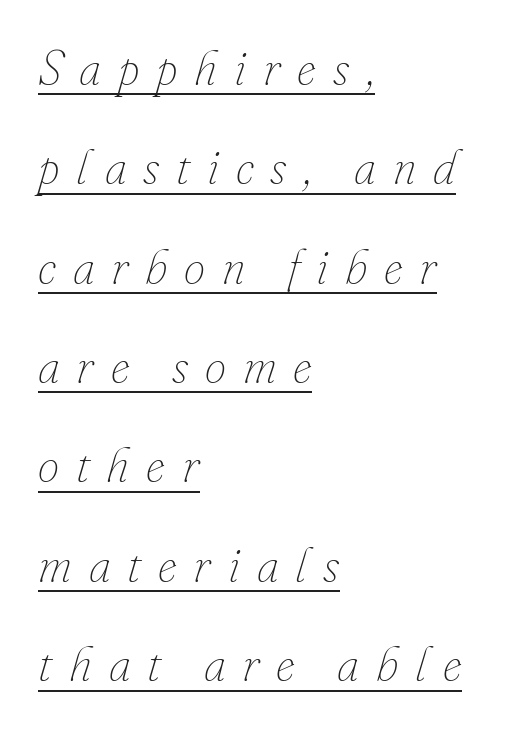
{"italic": "yes", "lean": "right", "slant_degrees": 16, "bold": "no", "weight": "thin", "width": "normal", "stroke_contrast": "low", "x_height": "small", "monospaced": "no", "underline": "yes", "align": "left", "line_spacing": "loose", "line_spacing_ratio": 2.07, "letter_spacing": "wide", "letter_spacing_em": 0.35, "glyph_px": 48}
